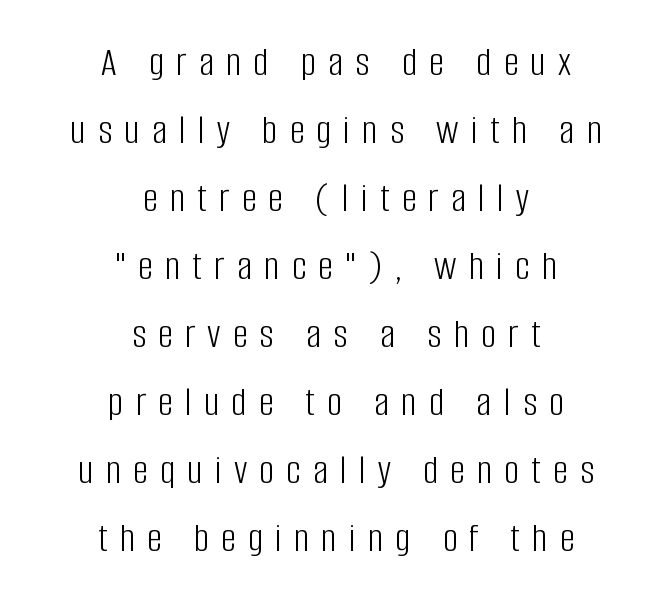
{"serif": "no", "italic": "no", "bold": "no", "weight": "light", "width": "condensed", "stroke_contrast": "low", "x_height": "large", "monospaced": "no", "underline": "no", "align": "center", "line_spacing": "normal", "line_spacing_ratio": 1.62, "letter_spacing": "wide", "letter_spacing_em": 0.29, "glyph_px": 42}
